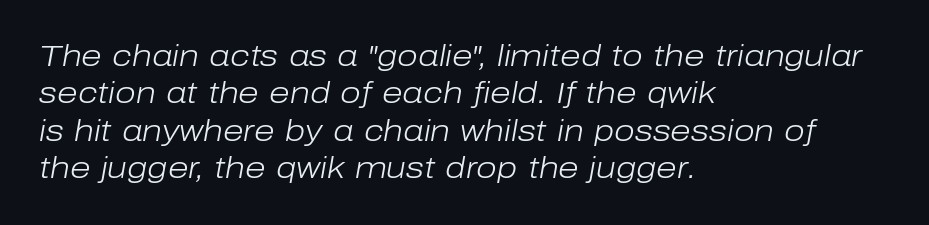
The image shows 30 px light type, italic (leaning right); set left-aligned, normal line spacing (1.25x), normal letter spacing, not underlined; low stroke contrast and a medium x-height.
